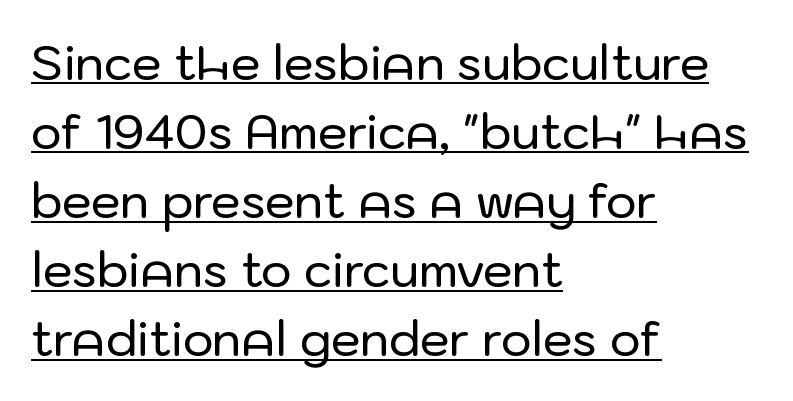
{"serif": "no", "italic": "no", "width": "normal", "stroke_contrast": "low", "x_height": "medium", "monospaced": "no", "underline": "yes", "align": "left", "line_spacing": "normal", "line_spacing_ratio": 1.47, "letter_spacing": "normal", "letter_spacing_em": 0.0, "glyph_px": 47}
